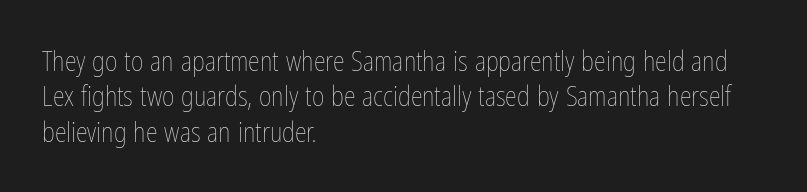
Q: Is the text bold? A: No.
Q: Is the text italic (slanted)? A: No, it is upright.
Q: Is the text underlined? A: No.
Q: How is the paragraph aligned? A: Left-aligned.
Q: Is the spacing between letters normal or unusually wide? A: Normal.
Q: Is the spacing between lines tight, normal or loose? A: Normal.
